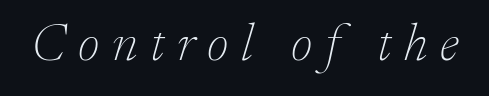
Do the characters align in a grid? No, the font is proportional. These lines are composed in type with serifs. Notice how the stems are inclined rather than vertical — that's the hallmark of italics. Compared with typical body copy, the letter spacing here is much looser. No chunkiness to these letters — they're not bold. The foot of each line stays bare and open.
